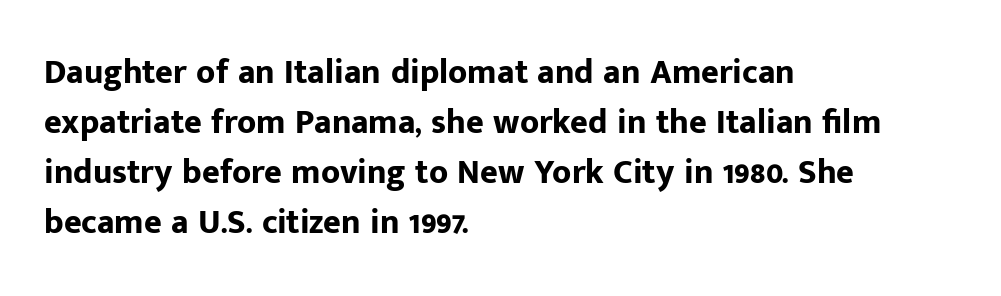
The image shows 34 px bold sans-serif type, upright; set left-aligned, normal line spacing (1.47x), normal letter spacing, not underlined; low stroke contrast and a medium x-height.
